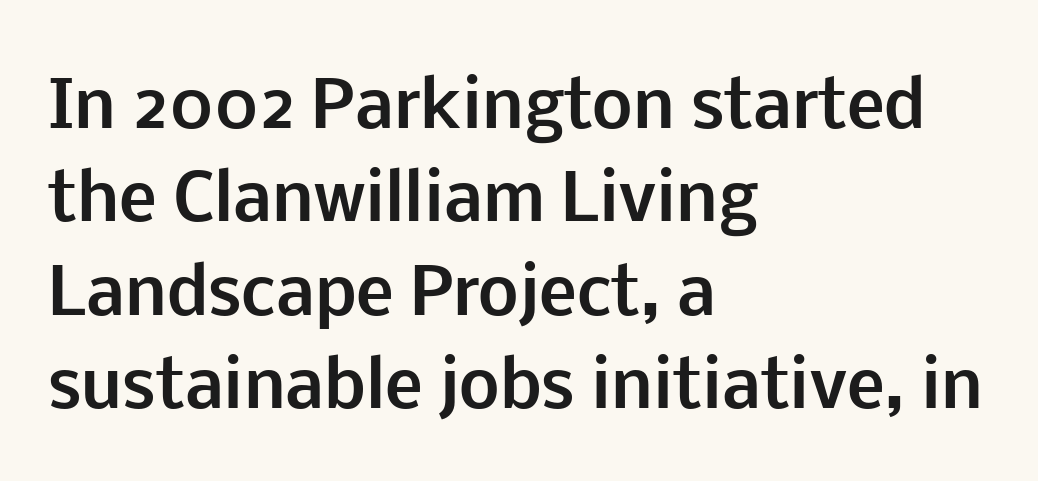
Q: Is the text bold? A: Yes.
Q: Is the text italic (slanted)? A: No, it is upright.
Q: Is the typeface a serif or a sans-serif typeface? A: Sans-serif.
Q: Is the text underlined? A: No.
Q: How is the paragraph aligned? A: Left-aligned.
Q: Is the spacing between letters normal or unusually wide? A: Normal.
Q: Is the spacing between lines tight, normal or loose? A: Normal.
Q: Width (condensed, normal, or wide)? A: Normal.
Q: Stroke contrast? A: Low.
Q: x-height? A: Medium.
Q: Monospaced? A: No.
